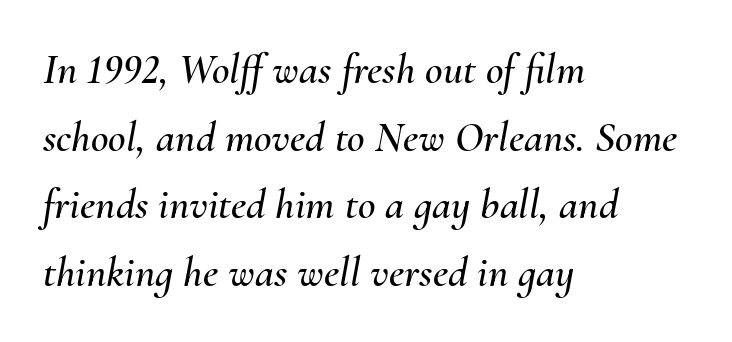
Q: Is the text italic (slanted)? A: Yes, it leans right by about 10 degrees.
Q: Is the text underlined? A: No.
Q: How is the paragraph aligned? A: Left-aligned.
Q: Is the spacing between letters normal or unusually wide? A: Normal.
Q: Is the spacing between lines tight, normal or loose? A: Normal.
Q: Width (condensed, normal, or wide)? A: Normal.
Q: Stroke contrast? A: Medium.
Q: x-height? A: Small.
Q: Monospaced? A: No.
